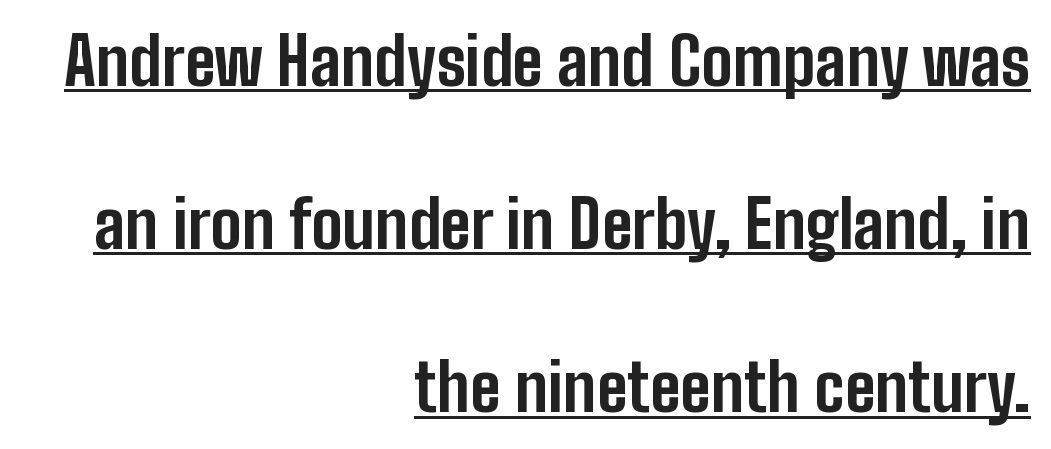
The image shows 66 px bold, condensed sans-serif type, upright; set right-aligned, loose line spacing (2.47x), normal letter spacing, underlined; low stroke contrast and a medium x-height.
